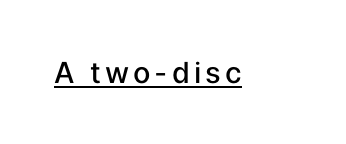
The image shows 29 px semibold sans-serif type, upright; set underlined; low stroke contrast and a medium x-height.
